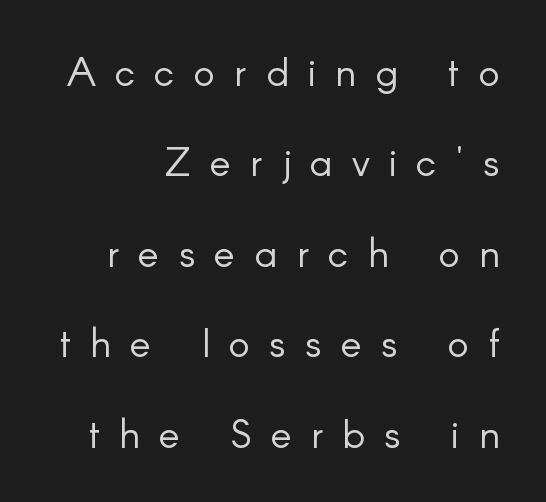
The image shows 40 px light sans-serif type, upright; set right-aligned, loose line spacing (2.26x), unusually wide letter spacing (+0.48 em), not underlined; low stroke contrast and a small x-height.
